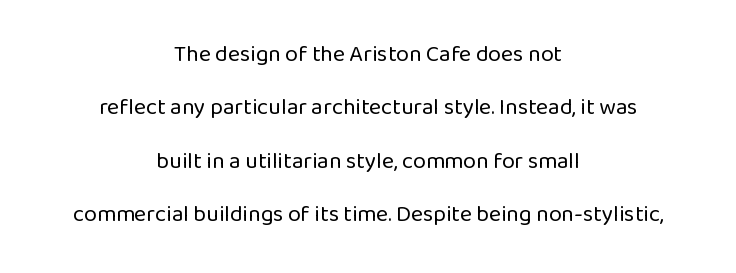
The image shows 23 px text type, upright; set centered, loose line spacing (2.32x), normal letter spacing, not underlined.
